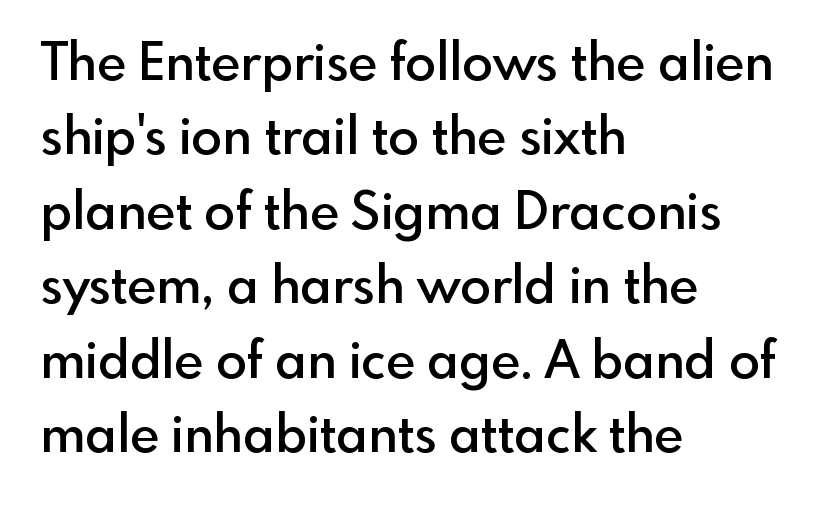
The letters stand straight up with perfectly vertical stems. These lines are set flush left with a ragged right edge. The area under the type is left untouched. Normally led — the rows are evenly, conventionally spaced. The gaps between neighbouring characters are ordinary and unremarkable.
